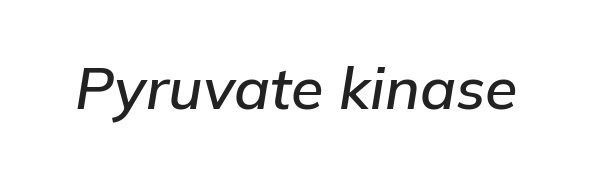
Q: Is the text italic (slanted)? A: Yes, it leans right by about 9 degrees.
Q: Is the text underlined? A: No.
Q: Is the spacing between letters normal or unusually wide? A: Normal.
Q: Width (condensed, normal, or wide)? A: Normal.
Q: Stroke contrast? A: Low.
Q: x-height? A: Medium.
Q: Monospaced? A: No.
